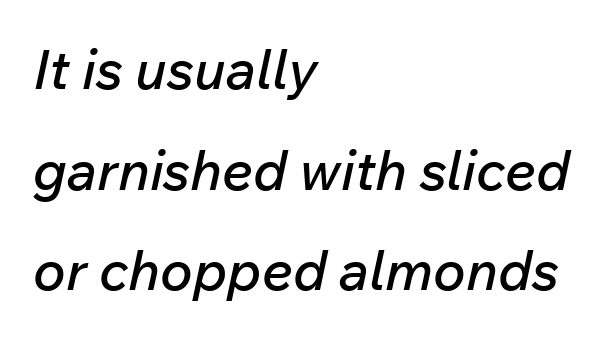
Every character sits at an angle, as italics do. No extra tracking has been applied to these lines. This sample has the flowing, uneven cadence of proportional lettering. Has an underline been added? It has not. These lines stack with their left ends in a neat column.
